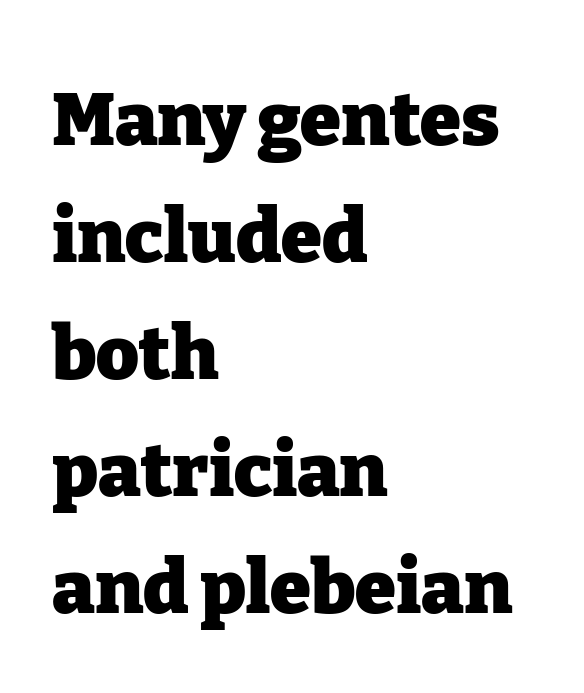
Underlining? Definitely not there. Compared with a centered layout, this one pins lines to the left instead. Looks like regular typesetting: each glyph gets only the width it needs. Vertical strokes here are truly vertical. Regarding serifs, this sample has them.
